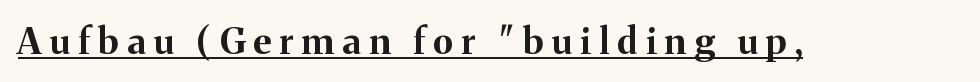
Q: Is the text bold? A: Yes.
Q: Is the text italic (slanted)? A: No, it is upright.
Q: Is the typeface a serif or a sans-serif typeface? A: Serif.
Q: Is the text underlined? A: Yes.
Q: Is the spacing between letters normal or unusually wide? A: Unusually wide.
Q: Width (condensed, normal, or wide)? A: Normal.
Q: Stroke contrast? A: Medium.
Q: x-height? A: Medium.
Q: Monospaced? A: No.
